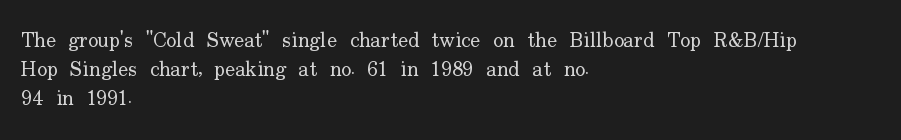
Q: Is the text bold? A: No.
Q: Is the text italic (slanted)? A: No, it is upright.
Q: Is the text underlined? A: No.
Q: How is the paragraph aligned? A: Left-aligned.
Q: Is the spacing between letters normal or unusually wide? A: Normal.
Q: Is the spacing between lines tight, normal or loose? A: Normal.
